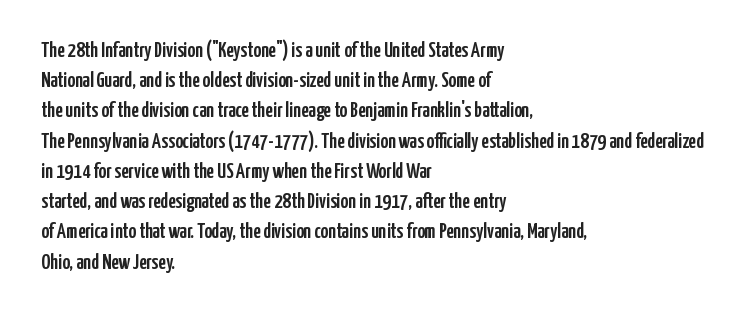
The image shows 21 px text type, upright; set left-aligned, normal line spacing (1.44x), normal letter spacing, not underlined.
